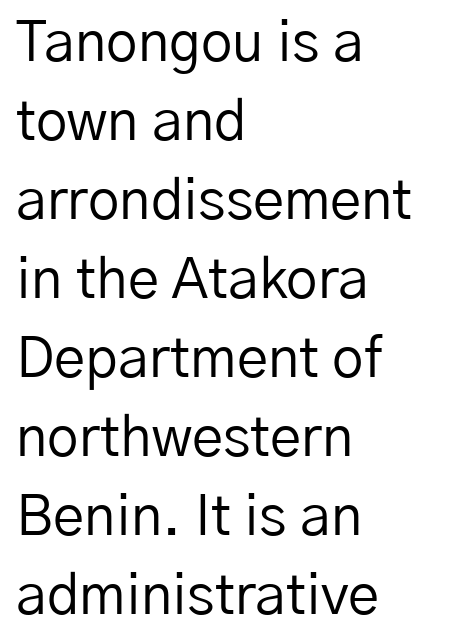
Q: Is the text bold? A: No.
Q: Is the text italic (slanted)? A: No, it is upright.
Q: Is the typeface a serif or a sans-serif typeface? A: Sans-serif.
Q: Is the text underlined? A: No.
Q: How is the paragraph aligned? A: Left-aligned.
Q: Is the spacing between letters normal or unusually wide? A: Normal.
Q: Is the spacing between lines tight, normal or loose? A: Normal.
Q: Width (condensed, normal, or wide)? A: Normal.
Q: Stroke contrast? A: Low.
Q: x-height? A: Medium.
Q: Monospaced? A: No.
